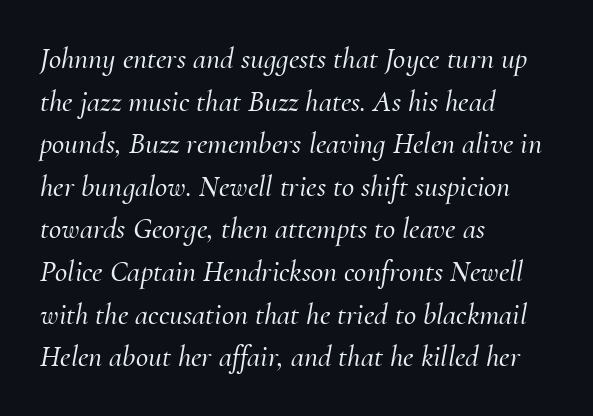
The image shows 30 px serif type, italic (leaning right); set left-aligned, normal line spacing (1.42x), normal letter spacing, not underlined; medium stroke contrast and a small x-height.
